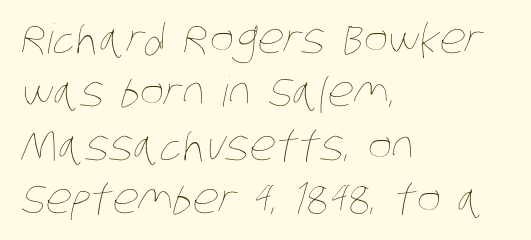
The image shows 41 px thin, condensed type; set left-aligned, normal line spacing (1.3x), normal letter spacing, not underlined; low stroke contrast and a large x-height.
